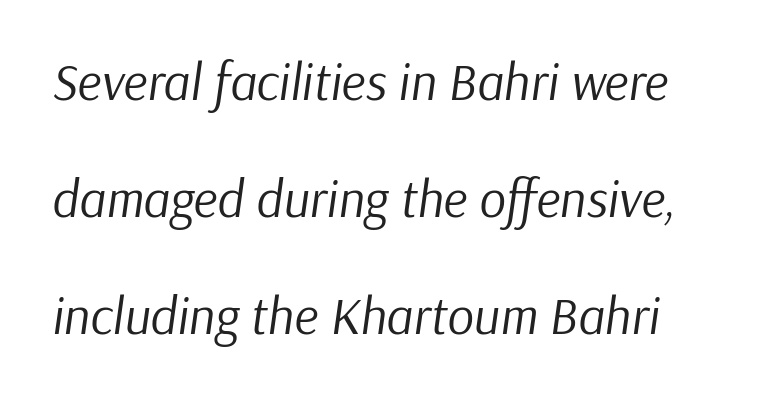
Q: Is the text bold? A: No.
Q: Is the text italic (slanted)? A: Yes, it leans right by about 9 degrees.
Q: Is the text underlined? A: No.
Q: Is the spacing between letters normal or unusually wide? A: Normal.
Q: Is the spacing between lines tight, normal or loose? A: Loose.
Q: Width (condensed, normal, or wide)? A: Normal.
Q: Stroke contrast? A: Low.
Q: x-height? A: Medium.
Q: Monospaced? A: No.
